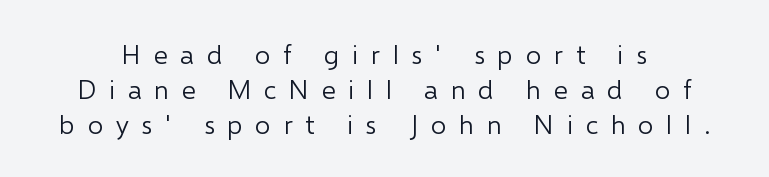
How are the letters spaced? Widely, with obvious added tracking. Quick note: not italic, upright. The rows are spaced the way most documents space them. Just letters on the line, the space beneath them empty. No chunkiness to these letters — they're not bold.
